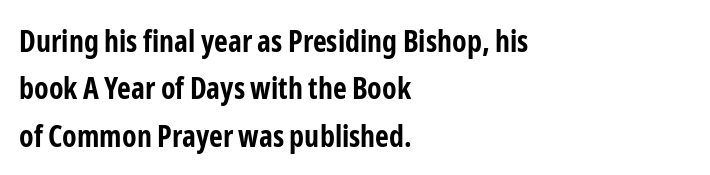
{"serif": "no", "italic": "no", "bold": "yes", "weight": "bold", "width": "condensed", "stroke_contrast": "low", "x_height": "medium", "monospaced": "no", "underline": "no", "align": "left", "line_spacing": "normal", "line_spacing_ratio": 1.58, "letter_spacing": "normal", "letter_spacing_em": 0.0, "glyph_px": 30}
